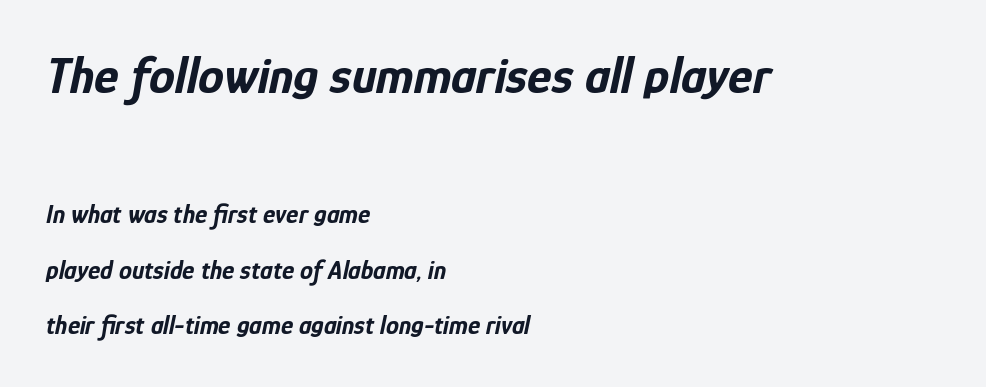
Q: Is the text bold? A: Yes.
Q: Is the text italic (slanted)? A: Yes, it leans right by about 12 degrees.
Q: Is the text underlined? A: No.
Q: How is the paragraph aligned? A: Left-aligned.
Q: Is the spacing between letters normal or unusually wide? A: Normal.
Q: Is the spacing between lines tight, normal or loose? A: Loose.
Q: Which block of text is set in a larger size, the first (top) or the second (bottom)? A: The first (top) one.
Q: Width (condensed, normal, or wide)? A: Condensed.
Q: Stroke contrast? A: Low.
Q: x-height? A: Medium.
Q: Monospaced? A: No.
